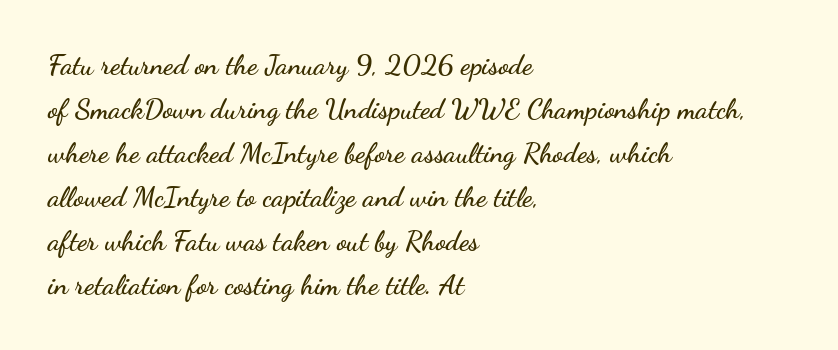
The image shows 28 px wide sans-serif type; set left-aligned, normal line spacing (1.57x), normal letter spacing, not underlined; low stroke contrast and a small x-height.
